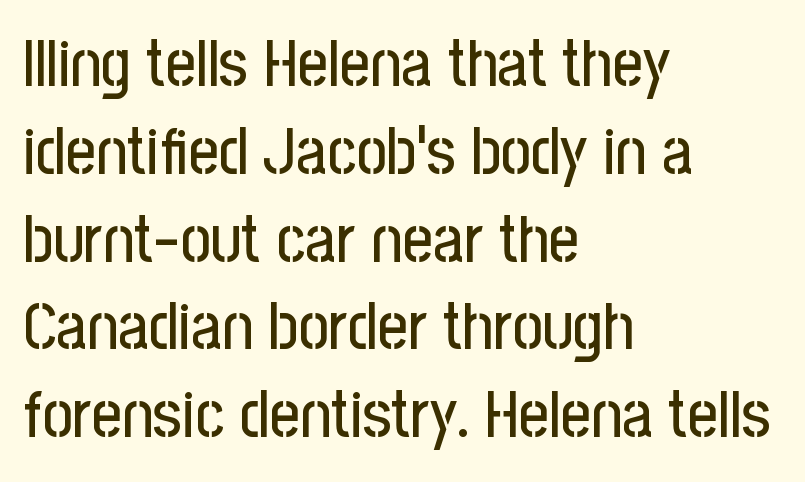
The image shows 66 px condensed sans-serif type, upright; set left-aligned, normal line spacing (1.33x), normal letter spacing, not underlined; low stroke contrast and a medium x-height.
